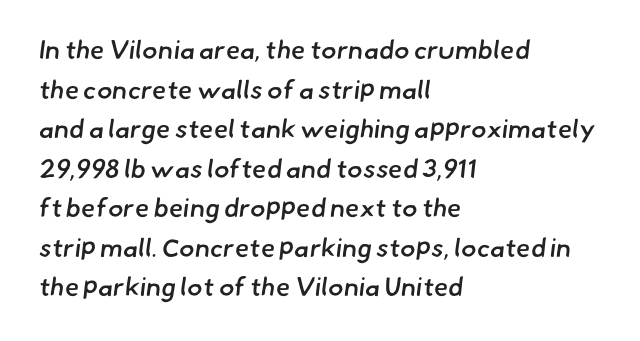
{"bold": "semi", "underline": "no", "align": "left", "line_spacing": "normal", "line_spacing_ratio": 1.52, "letter_spacing": "normal", "letter_spacing_em": 0.0, "glyph_px": 26}
